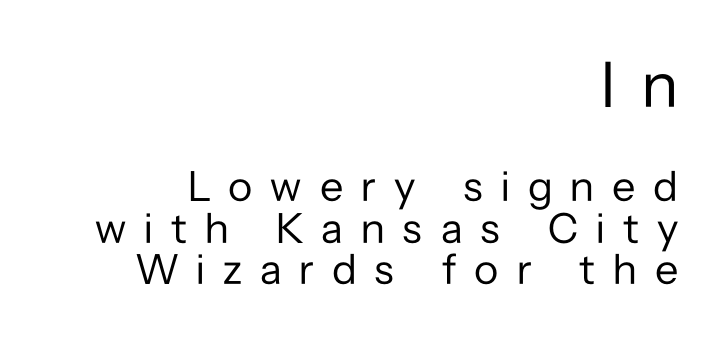
{"serif": "no", "italic": "no", "bold": "no", "weight": "regular", "width": "normal", "stroke_contrast": "low", "x_height": "medium", "monospaced": "no", "underline": "no", "align": "right", "line_spacing": "tight", "line_spacing_ratio": 0.96, "letter_spacing": "wide", "letter_spacing_em": 0.42, "larger_block": "first", "size_ratio": 1.51, "glyph_px": 65}
